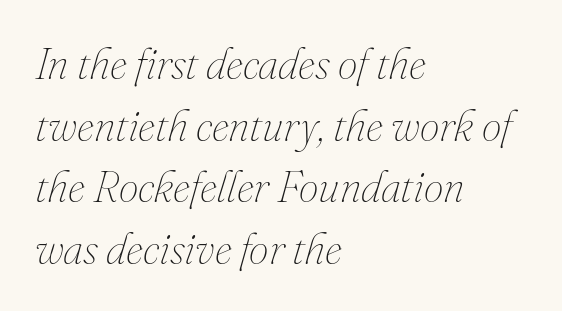
{"italic": "yes", "lean": "right", "slant_degrees": 16, "bold": "no", "weight": "thin", "width": "normal", "stroke_contrast": "medium", "x_height": "small", "monospaced": "no", "underline": "no", "align": "left", "line_spacing": "normal", "line_spacing_ratio": 1.4, "letter_spacing": "normal", "letter_spacing_em": 0.0, "glyph_px": 44}
